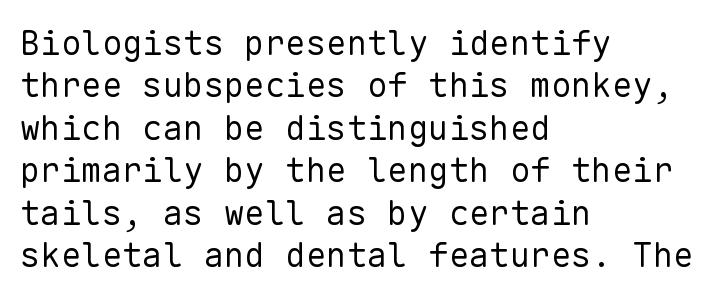
Q: Is the text bold? A: No.
Q: Is the text italic (slanted)? A: No, it is upright.
Q: Is the typeface a serif or a sans-serif typeface? A: Sans-serif.
Q: Is the text underlined? A: No.
Q: How is the paragraph aligned? A: Left-aligned.
Q: Is the spacing between letters normal or unusually wide? A: Normal.
Q: Is the spacing between lines tight, normal or loose? A: Normal.
Q: Width (condensed, normal, or wide)? A: Normal.
Q: Stroke contrast? A: Low.
Q: x-height? A: Medium.
Q: Monospaced? A: Yes.
